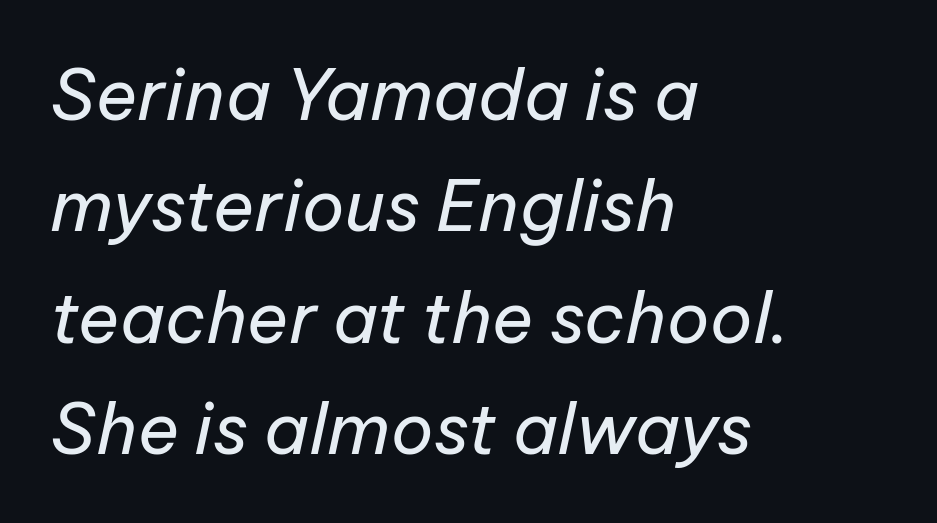
{"italic": "yes", "lean": "right", "slant_degrees": 12, "bold": "no", "weight": "regular", "width": "normal", "stroke_contrast": "low", "x_height": "medium", "monospaced": "no", "underline": "no", "align": "left", "line_spacing": "normal", "line_spacing_ratio": 1.59, "letter_spacing": "normal", "letter_spacing_em": 0.0, "glyph_px": 70}
